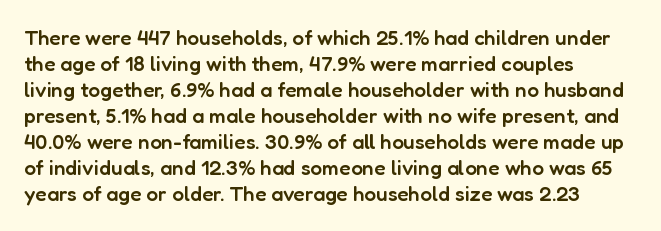
Set as a demibold, roughly 600 on the weight scale. Letter spacing: default. Where is the straight margin? On the left. Designer's note — italics off, roman on. Descenders are the only things crossing below the line.
